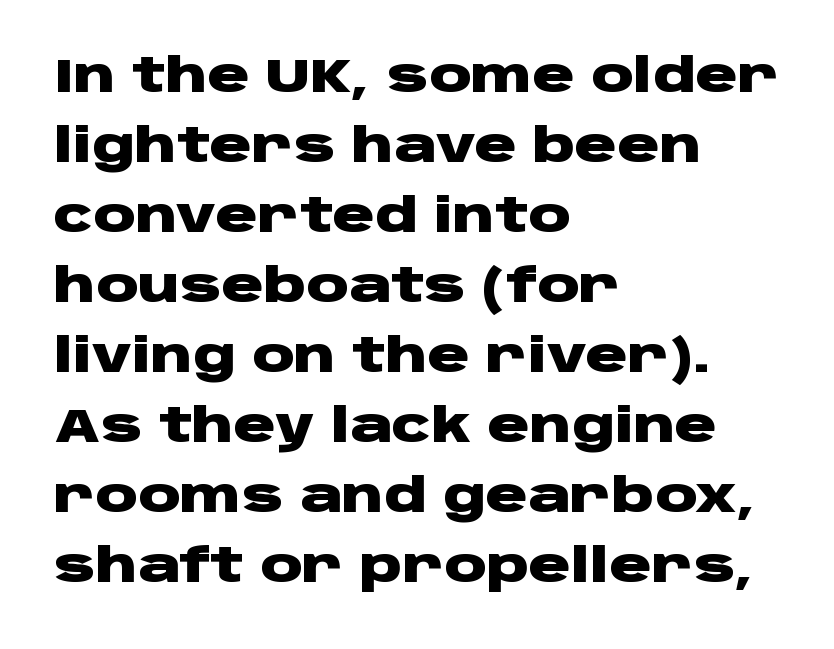
Line beginnings align vertically; line endings do not. How would I describe the line gaps? Plain and ordinary. Tracking here is standard; glyphs follow each other at the usual distance. What kind of face is this? One without serifs — a sans. Notice how thick the strokes are: this is what a full bold looks like.
